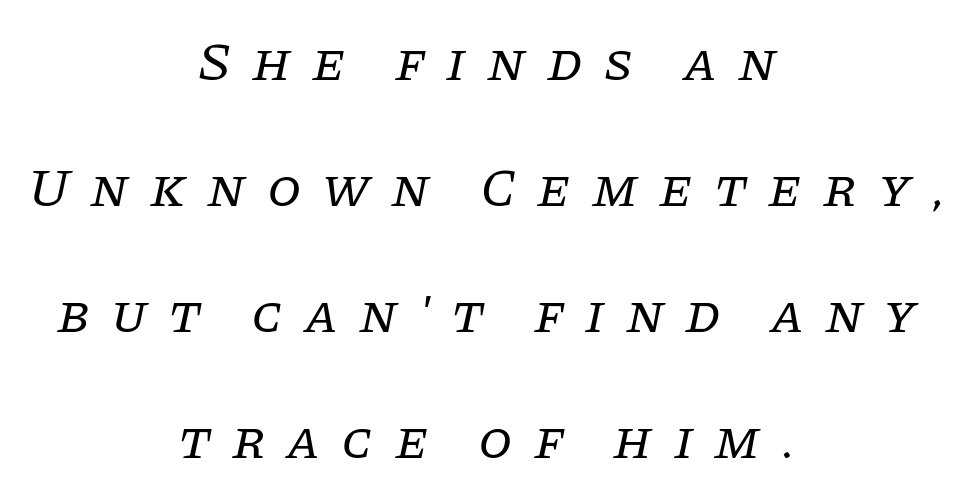
Bare-footed words on every line. A quiet, ordinary-to-light weight characterises the typeface. Proportional: the letters do not fall into vertical columns. Typographically, this falls in the serif category. These lines stand farther apart than default settings would place them. Which margin do the lines hug? Neither — every line sits in the middle.
